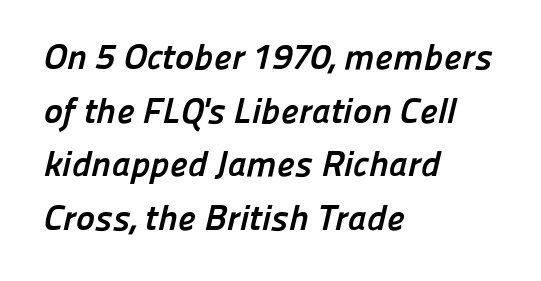
{"serif": "no", "bold": "yes", "weight": "semibold", "width": "normal", "stroke_contrast": "low", "x_height": "medium", "monospaced": "no", "underline": "no", "align": "left", "line_spacing": "normal", "line_spacing_ratio": 1.49, "letter_spacing": "normal", "letter_spacing_em": 0.0, "glyph_px": 36}
